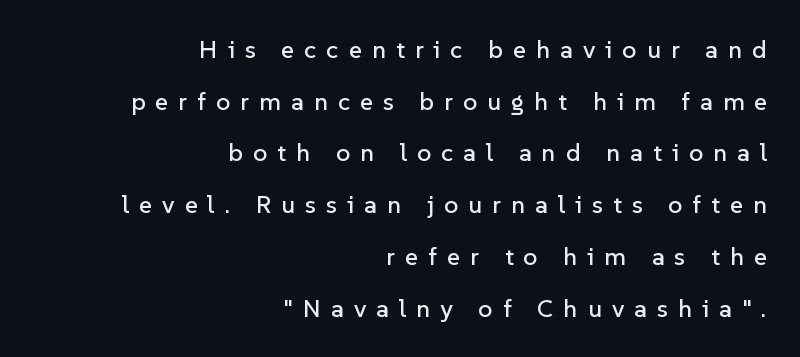
The space directly below the letters is spotless. Does extra space separate the letters? Yes, quite a lot of it. What's the leading like? Stretched, with rows far apart. Characters remain perfectly vertical along every line. If you drew a ruler down the right edge, every line would touch it.
